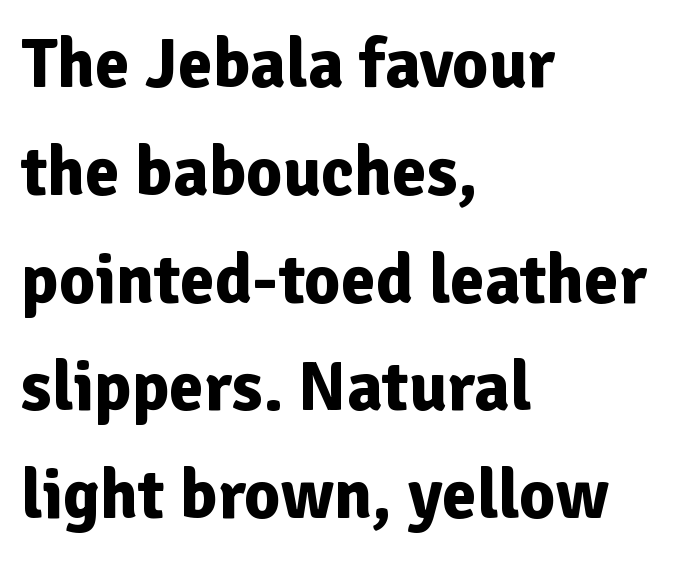
{"serif": "no", "italic": "no", "bold": "yes", "weight": "bold", "width": "normal", "stroke_contrast": "low", "x_height": "medium", "monospaced": "no", "underline": "no", "align": "left", "line_spacing": "normal", "line_spacing_ratio": 1.54, "letter_spacing": "normal", "letter_spacing_em": 0.0, "glyph_px": 70}
